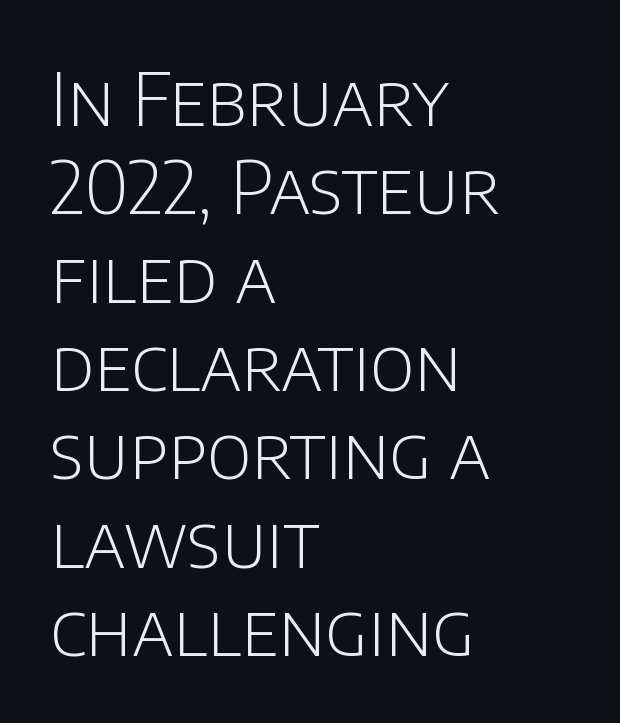
{"serif": "no", "italic": "no", "bold": "no", "weight": "light", "width": "normal", "stroke_contrast": "low", "x_height": "large", "monospaced": "no", "underline": "no", "align": "left", "line_spacing_ratio": 1.21, "letter_spacing": "normal", "letter_spacing_em": 0.0, "glyph_px": 73}
